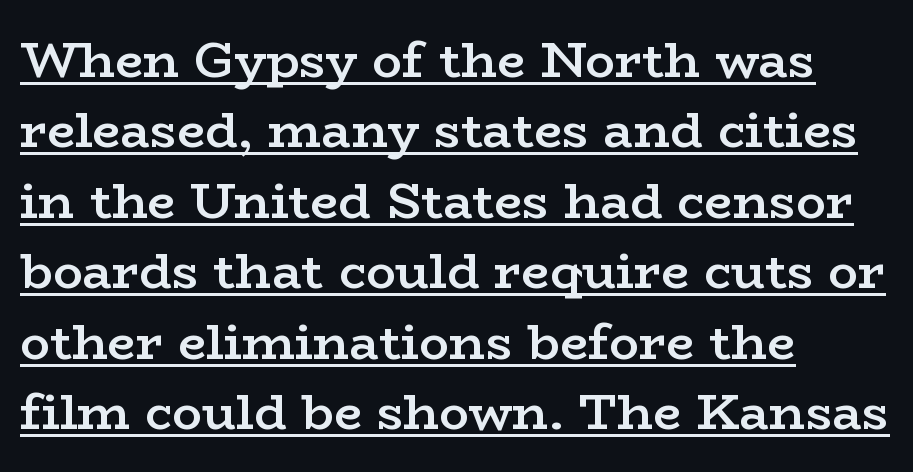
Q: Is the text bold? A: Semi-bold.
Q: Is the text italic (slanted)? A: No, it is upright.
Q: Is the typeface a serif or a sans-serif typeface? A: Serif.
Q: Is the text underlined? A: Yes.
Q: How is the paragraph aligned? A: Left-aligned.
Q: Is the spacing between letters normal or unusually wide? A: Normal.
Q: Is the spacing between lines tight, normal or loose? A: Normal.
Q: Width (condensed, normal, or wide)? A: Wide.
Q: Stroke contrast? A: Low.
Q: x-height? A: Medium.
Q: Monospaced? A: No.
